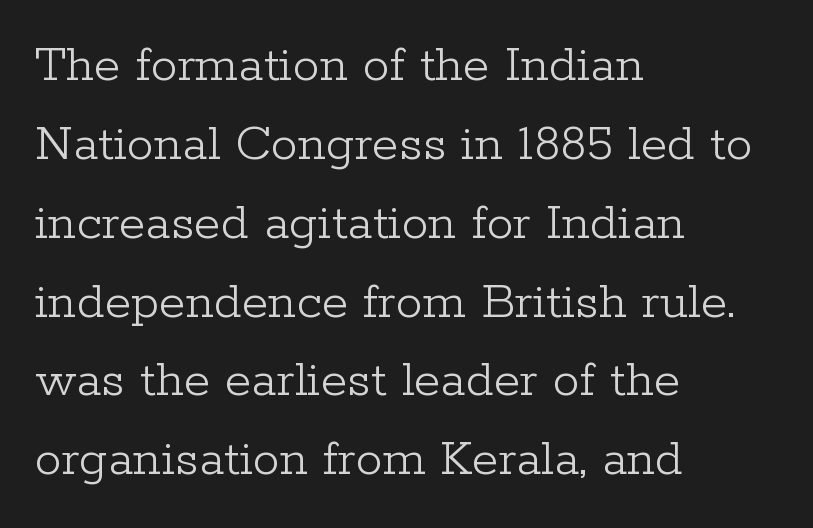
{"serif": "yes", "italic": "no", "bold": "no", "weight": "light", "width": "normal", "stroke_contrast": "low", "x_height": "medium", "monospaced": "no", "underline": "no", "align": "left", "line_spacing": "normal", "line_spacing_ratio": 1.46, "letter_spacing": "normal", "letter_spacing_em": 0.0, "glyph_px": 54}
